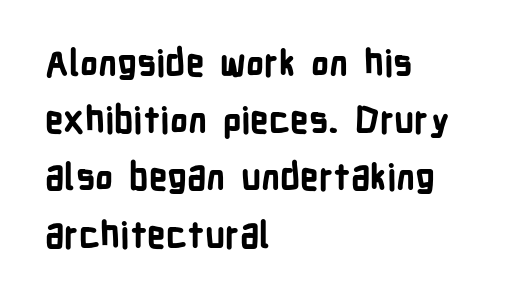
Observe the ordinary spacing: letters are neighbours, not strangers. The passage shown is typed in a proportional face where columns would drift. Vertical strokes here are truly vertical. Lines of text with bare space underneath. All the whitespace from short lines collects on the right.
